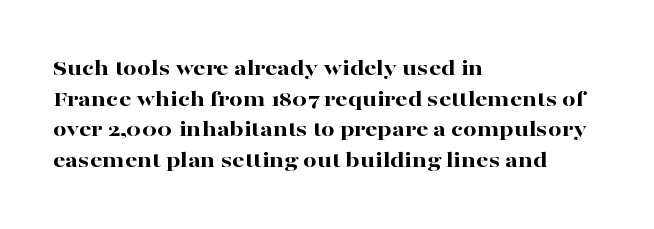
Summary of weight: heavy, a full bold. Tracking value appears to be zero — textbook default spacing. No italicization has been applied; the sample stays upright. The words here are not underlined. A normal amount of white space separates one row of letters from the next.
